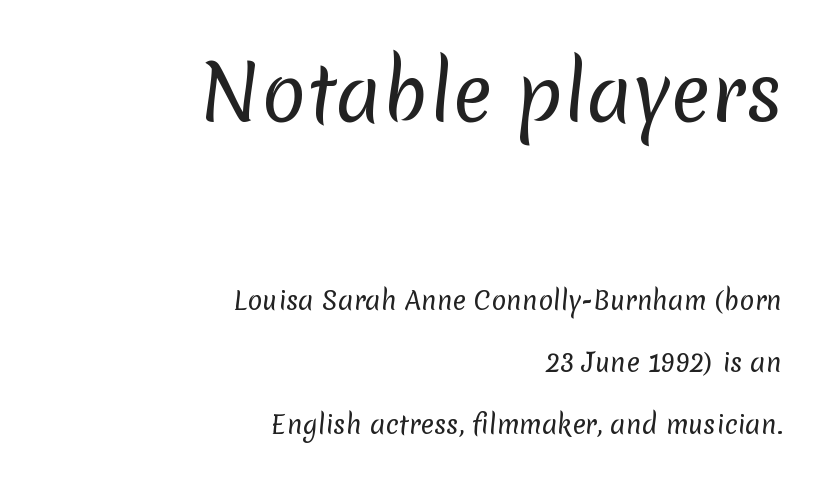
Nope, no serifs anywhere on these letters. The gap between lines stays unmarked. Type size steps down from the first block to the second. This is not heavy type; no bold has been used. A student would call this right alignment; a typographer would say flush right, rag left. You could not count columns in this text — the font is proportionally spaced.
